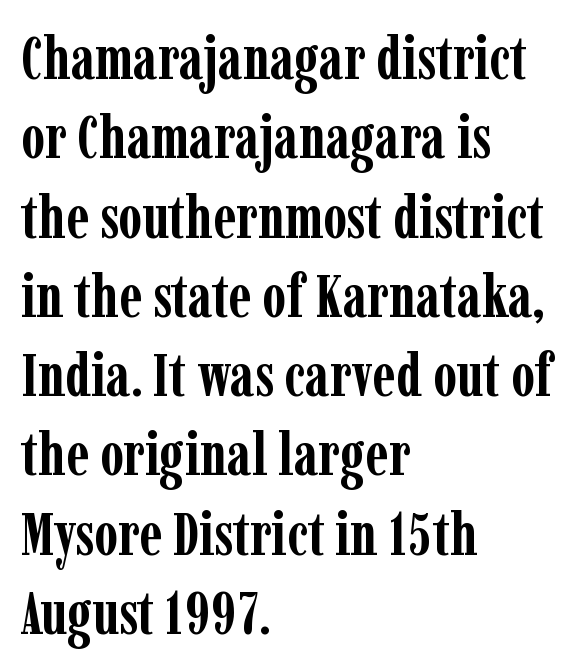
Q: Is the text bold? A: Yes.
Q: Is the text italic (slanted)? A: No, it is upright.
Q: Is the typeface a serif or a sans-serif typeface? A: Serif.
Q: Is the text underlined? A: No.
Q: How is the paragraph aligned? A: Left-aligned.
Q: Is the spacing between letters normal or unusually wide? A: Normal.
Q: Is the spacing between lines tight, normal or loose? A: Normal.
Q: Width (condensed, normal, or wide)? A: Condensed.
Q: Stroke contrast? A: Low.
Q: x-height? A: Medium.
Q: Monospaced? A: No.
